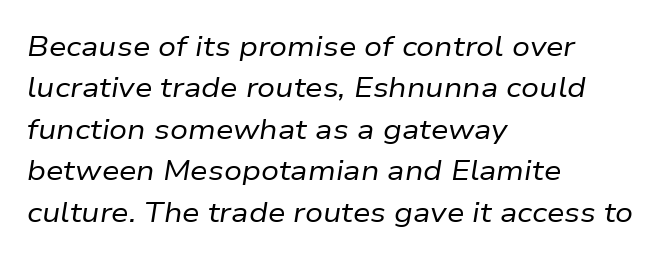
These lines are set flush left with a ragged right edge. Nobody touched the tracking dial on this one. Unbolded letterforms with no extra heft. Here the designer chose a conventional face with non-uniform glyph widths. Reading down the column, the eye jumps a familiar distance to each next line. The foot of each line stays bare and open.
